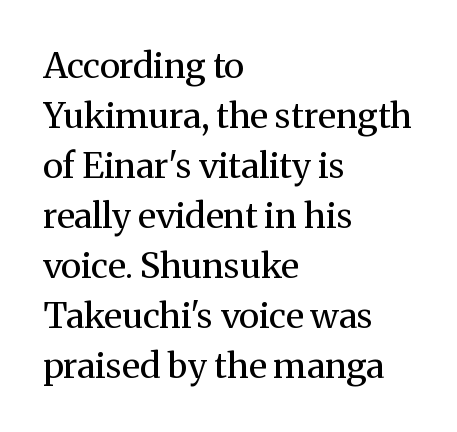
Just letters on the line, the space beneath them empty. Posture: vertical. No chunkiness to these letters — they're not bold. Classification — serif.
